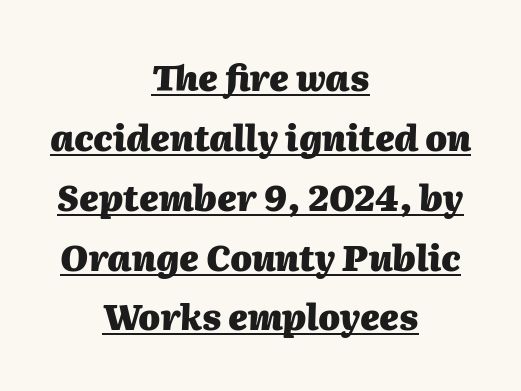
Q: Is the text bold? A: Yes.
Q: Is the text italic (slanted)? A: Yes, it leans right by about 2 degrees.
Q: Is the text underlined? A: Yes.
Q: How is the paragraph aligned? A: Centered.
Q: Is the spacing between letters normal or unusually wide? A: Normal.
Q: Width (condensed, normal, or wide)? A: Normal.
Q: Stroke contrast? A: Medium.
Q: x-height? A: Medium.
Q: Monospaced? A: No.
